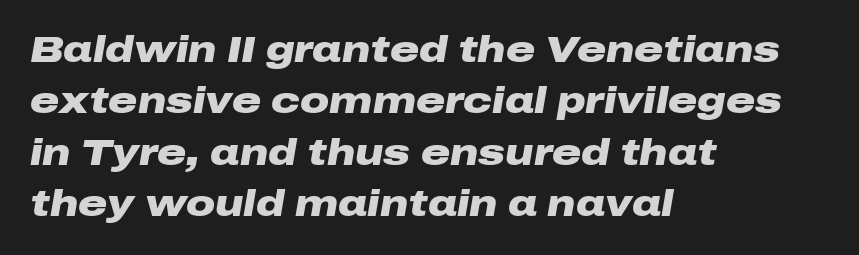
The lines are quadded left. The words here are not underlined. Is the letter spacing exaggerated? No — it looks like the ordinary default. Style check: oblique. Is this a fixed-width face? No — the glyphs have proportional, varying widths. Evenly set lines give the paragraph a standard silhouette.
